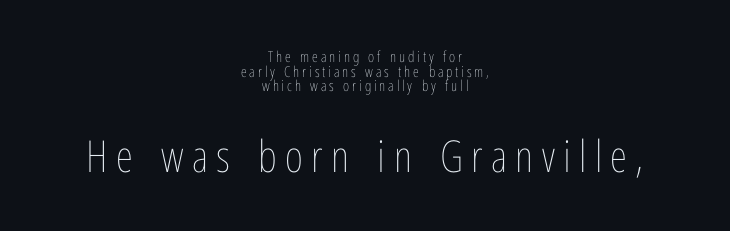
Does the leading feel generous? Not at all — it's pinched. The font's upright variant was chosen for this text. Anything drawn beneath the words? Only blank space. Character widths vary here, with narrow letters taking less room than wide ones.
